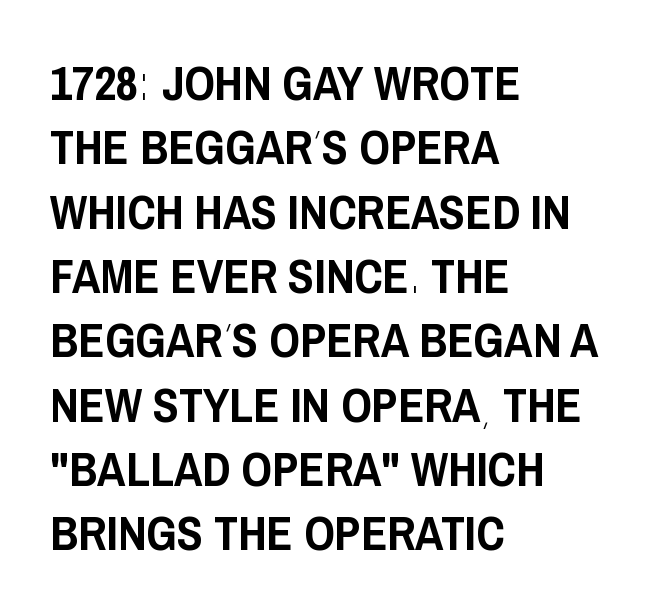
Q: Is the text italic (slanted)? A: No, it is upright.
Q: Is the typeface a serif or a sans-serif typeface? A: Sans-serif.
Q: Is the text underlined? A: No.
Q: How is the paragraph aligned? A: Left-aligned.
Q: Is the spacing between letters normal or unusually wide? A: Normal.
Q: Is the spacing between lines tight, normal or loose? A: Normal.
Q: Width (condensed, normal, or wide)? A: Condensed.
Q: Stroke contrast? A: Low.
Q: x-height? A: Large.
Q: Monospaced? A: No.
